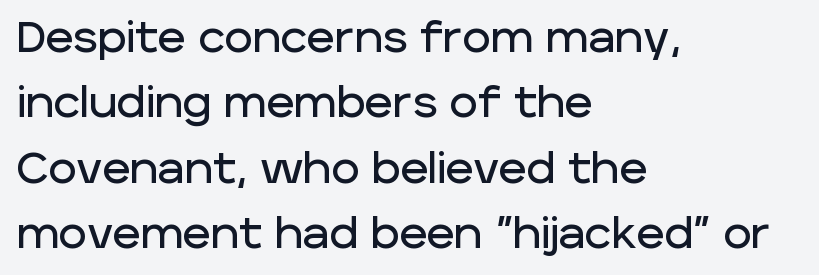
Q: Is the text italic (slanted)? A: No, it is upright.
Q: Is the typeface a serif or a sans-serif typeface? A: Sans-serif.
Q: Is the text underlined? A: No.
Q: How is the paragraph aligned? A: Left-aligned.
Q: Is the spacing between letters normal or unusually wide? A: Normal.
Q: Is the spacing between lines tight, normal or loose? A: Normal.
Q: Width (condensed, normal, or wide)? A: Normal.
Q: Stroke contrast? A: Low.
Q: x-height? A: Large.
Q: Monospaced? A: No.
